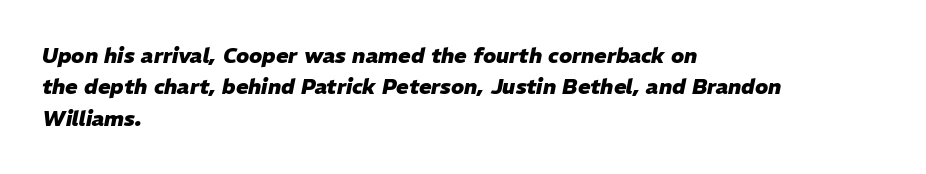
The image shows 21 px bold type, italic (leaning right); set left-aligned, normal line spacing (1.5x), normal letter spacing, not underlined.
